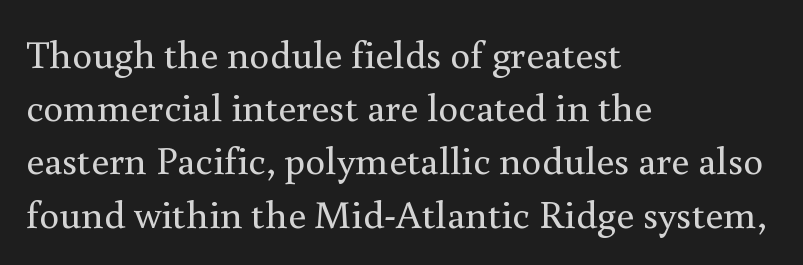
{"serif": "yes", "italic": "no", "bold": "no", "weight": "regular", "width": "normal", "stroke_contrast": "medium", "x_height": "small", "monospaced": "no", "underline": "no", "align": "left", "line_spacing": "normal", "line_spacing_ratio": 1.33, "letter_spacing": "normal", "letter_spacing_em": 0.0, "glyph_px": 40}
